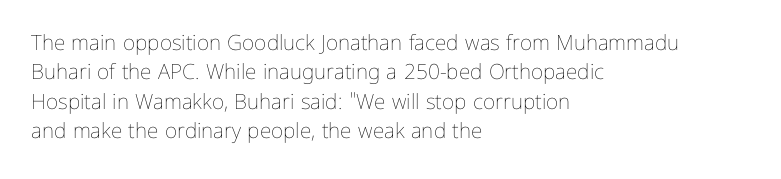
{"italic": "no", "bold": "no", "underline": "no", "align": "left", "line_spacing": "normal", "line_spacing_ratio": 1.4, "letter_spacing": "normal", "letter_spacing_em": 0.0, "glyph_px": 21}
